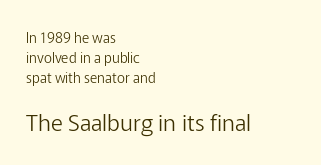
Q: Is the text bold? A: No.
Q: Is the text italic (slanted)? A: No, it is upright.
Q: Is the text underlined? A: No.
Q: How is the paragraph aligned? A: Left-aligned.
Q: Is the spacing between letters normal or unusually wide? A: Normal.
Q: Is the spacing between lines tight, normal or loose? A: Normal.
Q: Which block of text is set in a larger size, the first (top) or the second (bottom)? A: The second (bottom) one.
